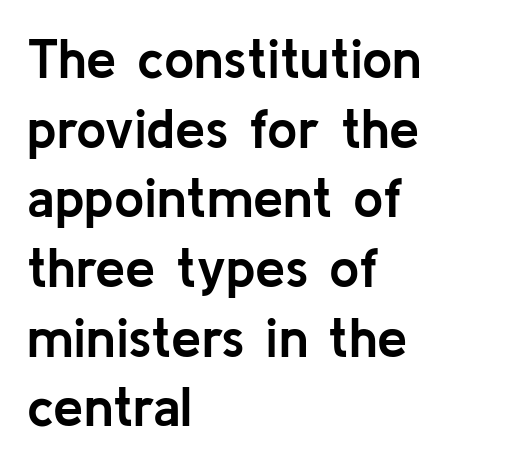
Leading: standard. Horizontally, the lines are justified to the leading edge only. The letters sit at their default tracking, neither squeezed nor spread. Proportional: the letters do not fall into vertical columns. Regarding serifs, this sample does without them. Italic: no, the glyphs are upright roman.
